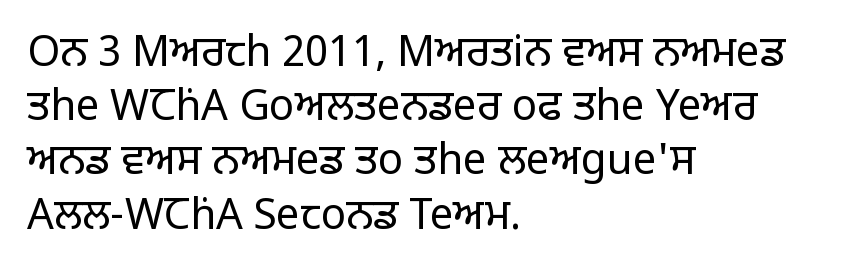
This rendering leaves character spacing at its baseline value. Teacher's note: observe the even left margin — that is flush-left alignment. Any mark beneath the type? The region is blank. These glyphs show unthickened strokes, regular width or finer.
